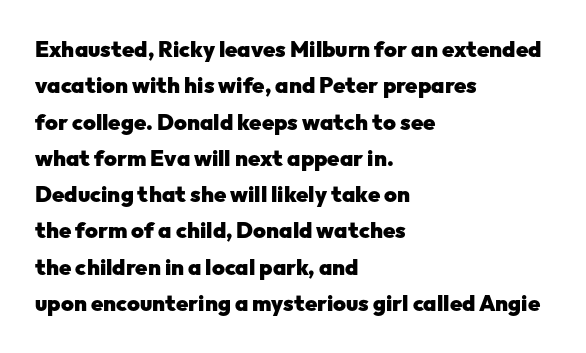
{"italic": "no", "bold": "yes", "underline": "no", "align": "left", "line_spacing": "normal", "line_spacing_ratio": 1.65, "letter_spacing": "normal", "letter_spacing_em": 0.0, "glyph_px": 22}
